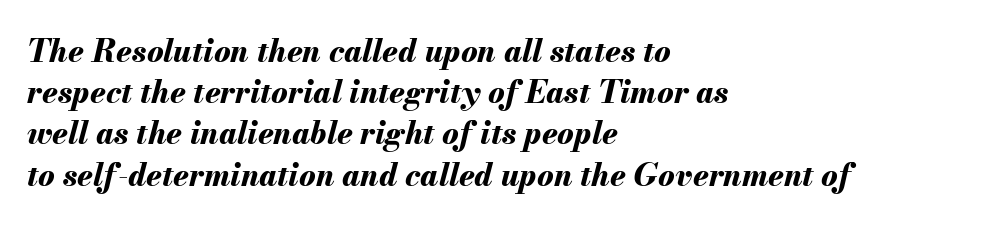
The image shows 31 px bold type, italic (leaning right); set left-aligned, normal line spacing (1.33x), normal letter spacing, not underlined; medium stroke contrast and a small x-height.
